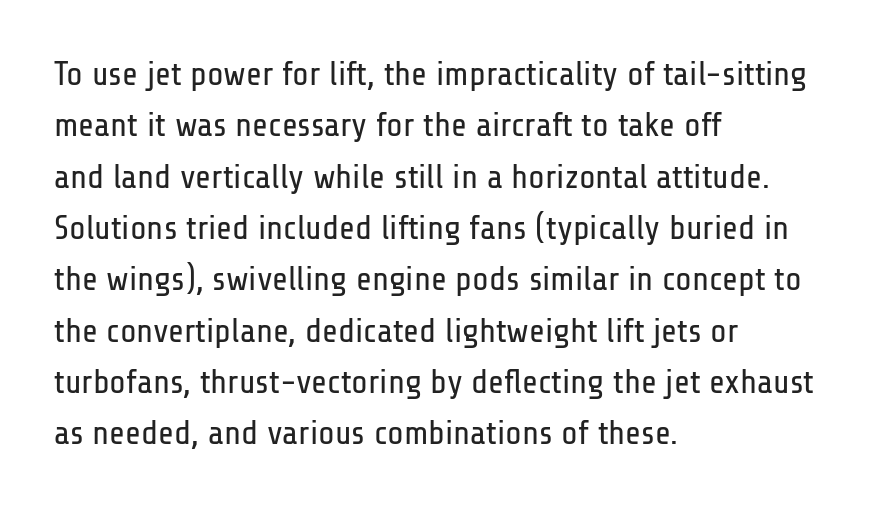
{"serif": "no", "italic": "no", "bold": "no", "weight": "regular", "width": "condensed", "stroke_contrast": "low", "x_height": "medium", "monospaced": "no", "underline": "no", "align": "left", "line_spacing": "normal", "line_spacing_ratio": 1.51, "letter_spacing": "normal", "letter_spacing_em": 0.0, "glyph_px": 34}
